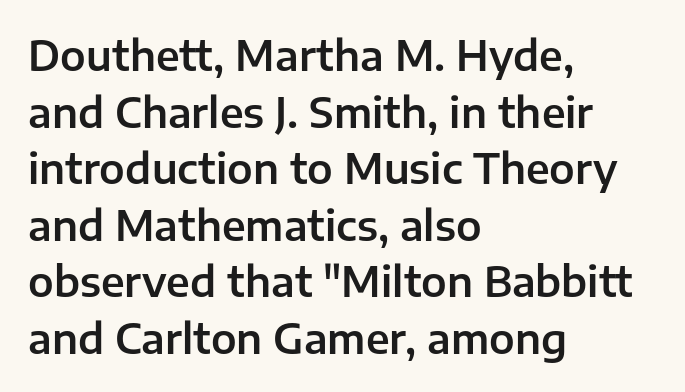
The image shows 41 px sans-serif type, upright; set left-aligned, normal line spacing (1.38x), normal letter spacing, not underlined; low stroke contrast and a medium x-height.
